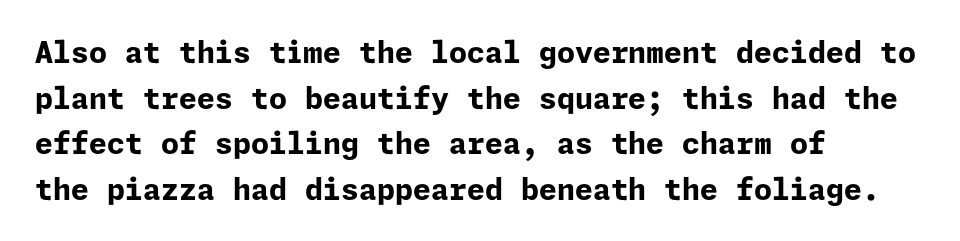
A classic flush-left, rag-right setting is used for this passage. Is the letter spacing exaggerated? No — it looks like the ordinary default. Italic: no, the glyphs are upright roman. Nothing sits at the stroke ends, so this counts as sans-serif.
